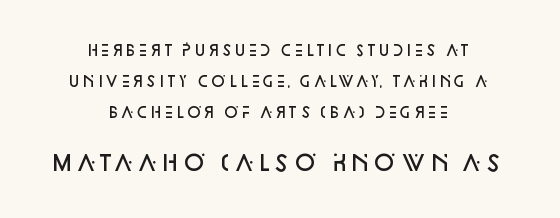
The image shows 21 px text type, upright; set centered, loose line spacing (2.2x), normal letter spacing, not underlined; the second (bottom) block is 1.5x larger.
